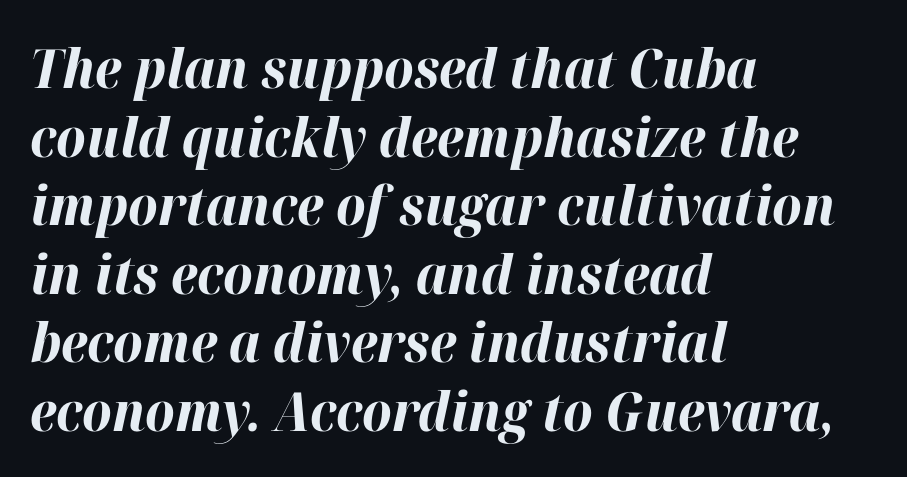
A typesetter would mark this as italic. Typesetter's note: full bold, strokes at maximum text heaviness. A normal amount of white space separates one row of letters from the next. Do the characters align in a grid? No, the font is proportional. Tracking value appears to be zero — textbook default spacing.
